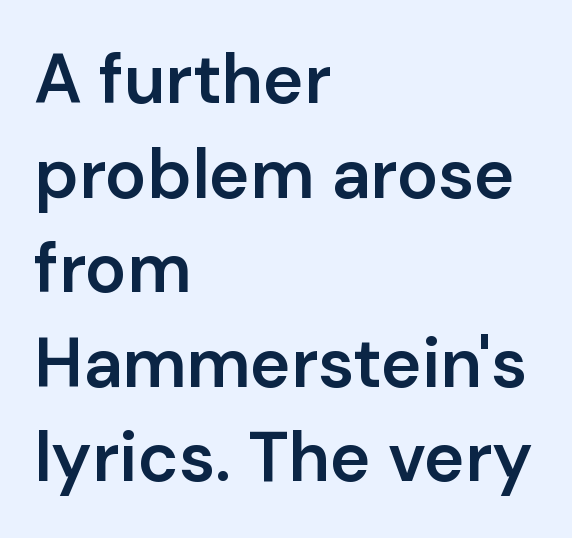
Students, this is semibold: more ink than regular, less than bold. Short and long lines alike share a common starting point at left. Here the designer chose a conventional face with non-uniform glyph widths. Between one letter and the next there's only the usual sliver of space. The glyphs are unaccompanied by any horizontal stroke below them.
